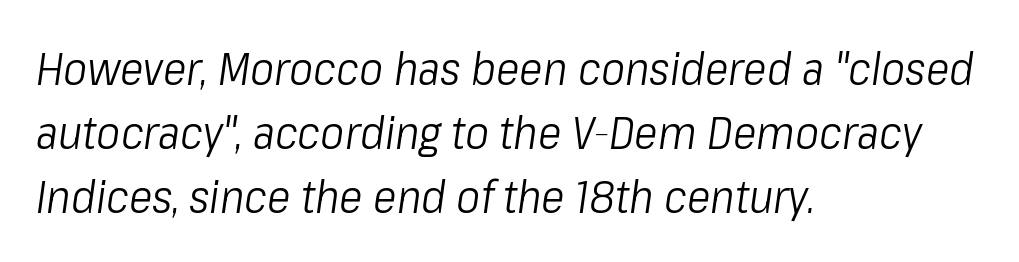
{"italic": "yes", "lean": "right", "slant_degrees": 8, "bold": "no", "weight": "light", "width": "condensed", "stroke_contrast": "low", "x_height": "medium", "monospaced": "no", "underline": "no", "align": "left", "line_spacing": "normal", "line_spacing_ratio": 1.42, "letter_spacing": "normal", "letter_spacing_em": 0.0, "glyph_px": 45}
